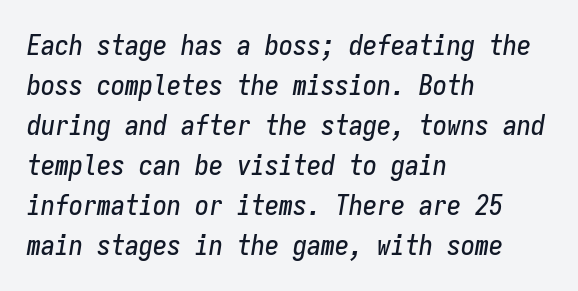
Q: Is the text italic (slanted)? A: Yes, it leans right by about 9 degrees.
Q: Is the text underlined? A: No.
Q: How is the paragraph aligned? A: Left-aligned.
Q: Is the spacing between letters normal or unusually wide? A: Normal.
Q: Is the spacing between lines tight, normal or loose? A: Normal.
Q: Width (condensed, normal, or wide)? A: Condensed.
Q: Stroke contrast? A: Low.
Q: x-height? A: Medium.
Q: Monospaced? A: Yes.
